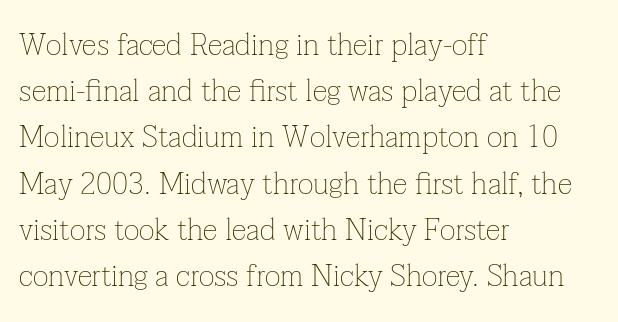
Q: Is the text bold? A: No.
Q: Is the text italic (slanted)? A: No, it is upright.
Q: Is the typeface a serif or a sans-serif typeface? A: Serif.
Q: Is the text underlined? A: No.
Q: How is the paragraph aligned? A: Left-aligned.
Q: Is the spacing between letters normal or unusually wide? A: Normal.
Q: Is the spacing between lines tight, normal or loose? A: Normal.
Q: Width (condensed, normal, or wide)? A: Normal.
Q: Stroke contrast? A: Low.
Q: x-height? A: Medium.
Q: Monospaced? A: No.
